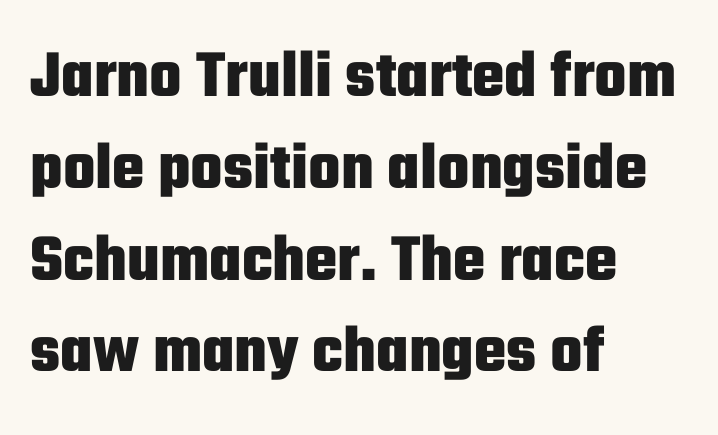
{"serif": "no", "italic": "no", "bold": "yes", "weight": "heavy", "width": "condensed", "stroke_contrast": "low", "x_height": "medium", "monospaced": "no", "underline": "no", "align": "left", "line_spacing": "normal", "line_spacing_ratio": 1.35, "letter_spacing": "normal", "letter_spacing_em": 0.0, "glyph_px": 68}
